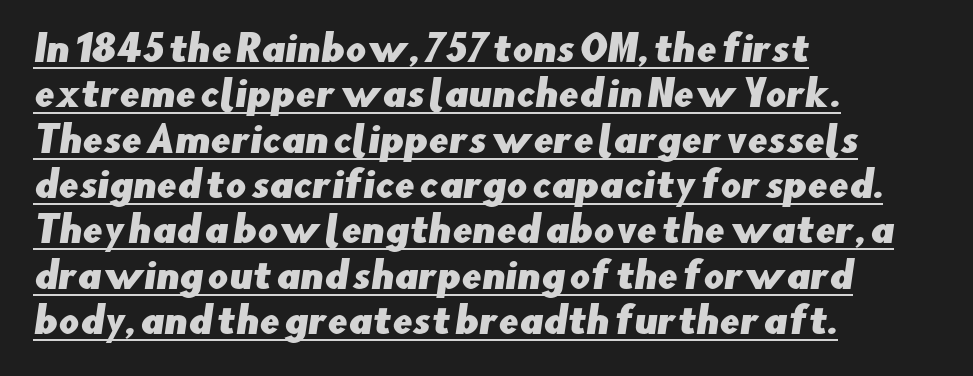
Whoever set this chose a conventional vertical rhythm. The letters sit at their default tracking, neither squeezed nor spread. Proportional: the letters do not fall into vertical columns. Leftover space on each line is placed entirely after the last word. Does the type have serifs? No, each stem ends abruptly. You can see a thin bar hugging the bottom of the glyphs.
